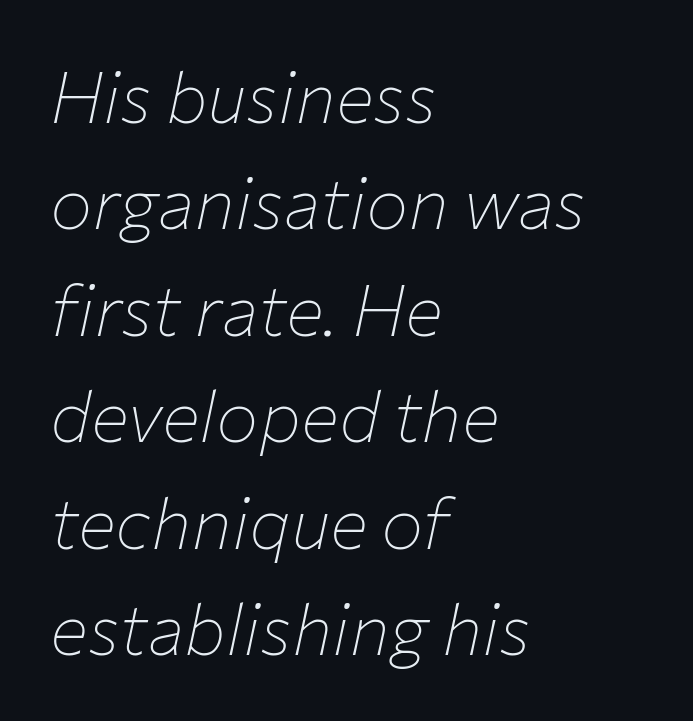
{"italic": "yes", "lean": "right", "slant_degrees": 12, "bold": "no", "weight": "thin", "width": "normal", "stroke_contrast": "low", "x_height": "medium", "monospaced": "no", "underline": "no", "align": "left", "line_spacing": "normal", "line_spacing_ratio": 1.5, "letter_spacing": "normal", "letter_spacing_em": 0.0, "glyph_px": 71}
